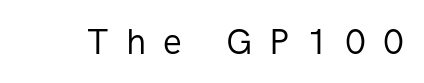
{"serif": "no", "italic": "no", "bold": "no", "weight": "regular", "width": "normal", "stroke_contrast": "low", "x_height": "medium", "monospaced": "no", "underline": "no", "letter_spacing": "wide", "letter_spacing_em": 0.49, "glyph_px": 35}
